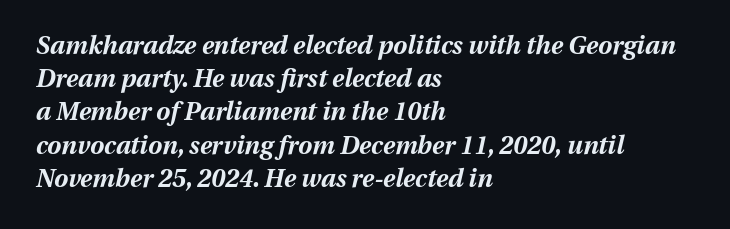
The image shows 25 px bold type, italic (leaning right); set left-aligned, normal line spacing (1.33x), normal letter spacing, not underlined.
